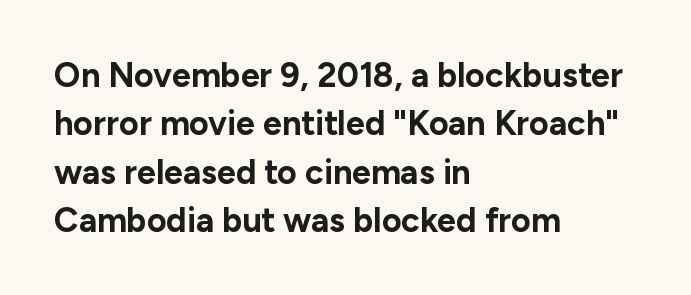
Clear beneath every line of the passage. Notice how descenders clear the ascenders below comfortably — that's standard leading. The letters carry no serifs — their stems end cleanly without finishing strokes. This is heavy type, rendered in bold. Does the copy run flush right? No — it runs flush left.
